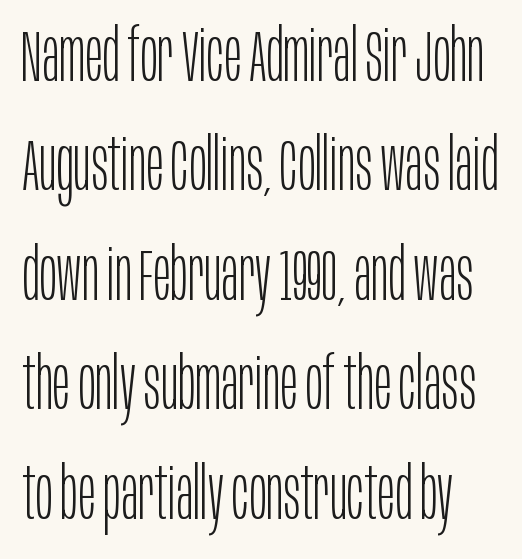
Q: Is the text bold? A: No.
Q: Is the text italic (slanted)? A: No, it is upright.
Q: Is the typeface a serif or a sans-serif typeface? A: Sans-serif.
Q: Is the text underlined? A: No.
Q: Is the spacing between letters normal or unusually wide? A: Normal.
Q: Is the spacing between lines tight, normal or loose? A: Normal.
Q: Width (condensed, normal, or wide)? A: Condensed.
Q: Stroke contrast? A: Low.
Q: x-height? A: Large.
Q: Monospaced? A: No.
